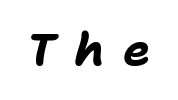
The image shows 46 px bold type, italic (leaning right); set unusually wide letter spacing (+0.39 em), not underlined; low stroke contrast and a medium x-height.
